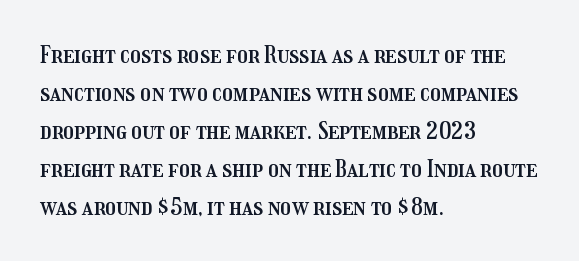
Q: Is the text italic (slanted)? A: No, it is upright.
Q: Is the text underlined? A: No.
Q: How is the paragraph aligned? A: Left-aligned.
Q: Is the spacing between letters normal or unusually wide? A: Normal.
Q: Is the spacing between lines tight, normal or loose? A: Normal.
